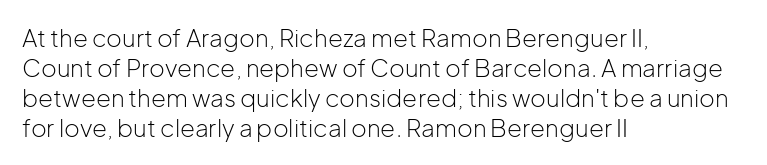
{"italic": "no", "bold": "no", "underline": "no", "align": "left", "line_spacing": "normal", "line_spacing_ratio": 1.25, "letter_spacing": "normal", "letter_spacing_em": 0.0, "glyph_px": 24}
